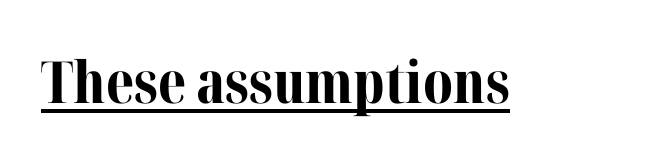
{"serif": "yes", "italic": "no", "bold": "yes", "weight": "bold", "width": "normal", "stroke_contrast": "medium", "x_height": "medium", "monospaced": "no", "underline": "yes", "letter_spacing": "normal", "letter_spacing_em": 0.0, "glyph_px": 58}
